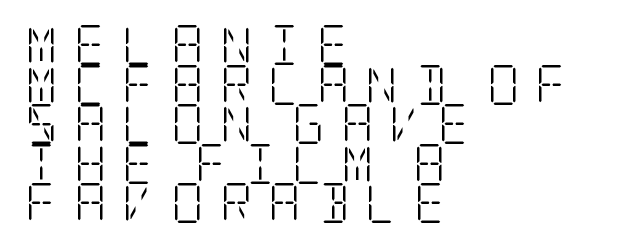
Q: Is the text bold? A: No.
Q: Is the text italic (slanted)? A: No, it is upright.
Q: Is the typeface a serif or a sans-serif typeface? A: Serif.
Q: Is the text underlined? A: No.
Q: How is the paragraph aligned? A: Left-aligned.
Q: Is the spacing between letters normal or unusually wide? A: Unusually wide.
Q: Is the spacing between lines tight, normal or loose? A: Tight.
Q: Width (condensed, normal, or wide)? A: Condensed.
Q: Stroke contrast? A: Low.
Q: x-height? A: Large.
